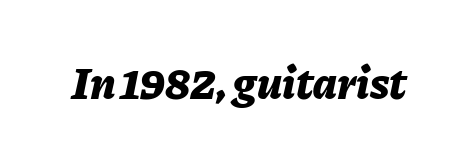
Q: Is the text bold? A: Yes.
Q: Is the text italic (slanted)? A: Yes, it leans right by about 11 degrees.
Q: Is the text underlined? A: No.
Q: Is the spacing between letters normal or unusually wide? A: Normal.
Q: Width (condensed, normal, or wide)? A: Normal.
Q: Stroke contrast? A: Low.
Q: x-height? A: Medium.
Q: Monospaced? A: No.
